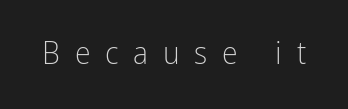
Weight: in the light-to-regular range. A typesetter would mark this as roman, not italic. The zone under the glyphs is completely vacant. Here the glyphs are tracked loosely, breaking word shapes into spaced letters. Serifs: no, the terminals of the letterforms are clean.
